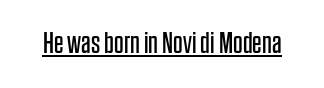
Does a line run under the words? Yes, clearly. Note the varied advance widths — an 'i' is clearly narrower than an 'm'. Examine the stroke ends and you'll find no serifs. Standard letterfit; no display-style spreading of the glyphs.
